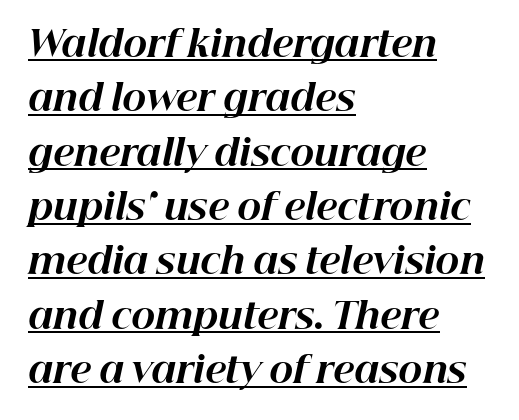
Q: Is the text bold? A: Yes.
Q: Is the text italic (slanted)? A: Yes, it leans right by about 12 degrees.
Q: Is the text underlined? A: Yes.
Q: How is the paragraph aligned? A: Left-aligned.
Q: Is the spacing between letters normal or unusually wide? A: Normal.
Q: Is the spacing between lines tight, normal or loose? A: Normal.
Q: Width (condensed, normal, or wide)? A: Normal.
Q: Stroke contrast? A: High.
Q: x-height? A: Medium.
Q: Monospaced? A: No.
